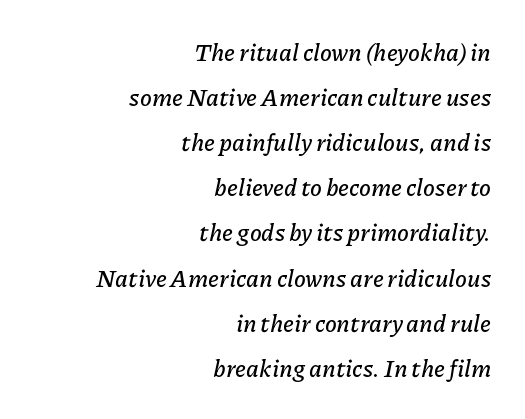
The passage is arranged like a letterhead date or caption credit — flush right. Just letters on the line, the space beneath them empty. Short note: letters normally spaced. Characters are canted at an angle relative to the baseline's perpendicular.
